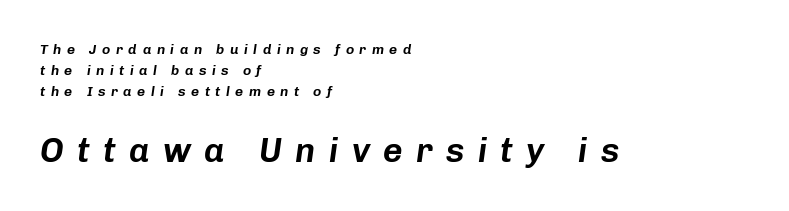
Q: Is the text italic (slanted)? A: Yes, it leans right by about 8 degrees.
Q: Is the text underlined? A: No.
Q: How is the paragraph aligned? A: Left-aligned.
Q: Is the spacing between letters normal or unusually wide? A: Unusually wide.
Q: Is the spacing between lines tight, normal or loose? A: Normal.
Q: Which block of text is set in a larger size, the first (top) or the second (bottom)? A: The second (bottom) one.
Q: Width (condensed, normal, or wide)? A: Normal.
Q: Stroke contrast? A: Low.
Q: x-height? A: Medium.
Q: Monospaced? A: No.
